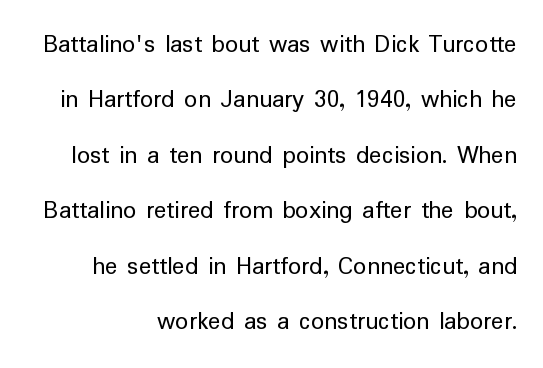
Has an underline been added? It has not. The letters look calm and open, with moderate or lighter stems. A typesetter would mark this as roman, not italic. The space between consecutive lines is lavish. Characters follow at the spacing the type designer built in.
